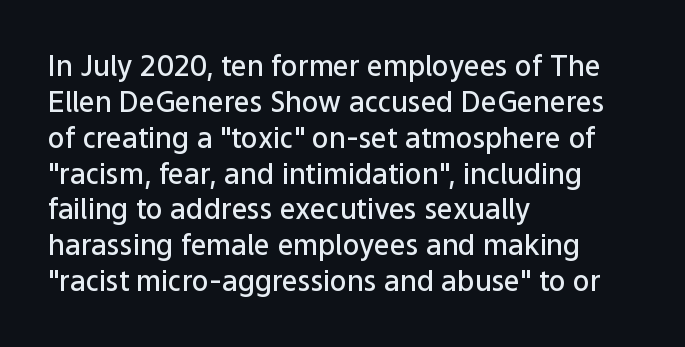
{"serif": "no", "italic": "no", "bold": "semi", "weight": "semibold", "width": "normal", "stroke_contrast": "low", "x_height": "medium", "monospaced": "no", "underline": "no", "align": "left", "line_spacing": "normal", "line_spacing_ratio": 1.28, "letter_spacing": "normal", "letter_spacing_em": 0.0, "glyph_px": 28}
